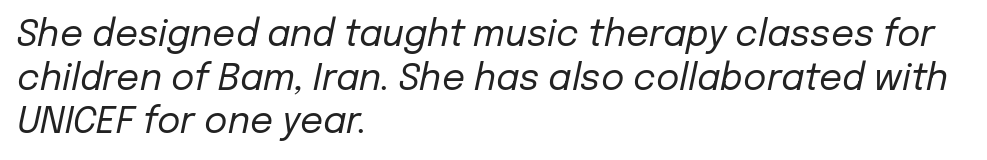
Underline: absent. The letters advance in unequal steps, a hallmark of proportional type. This rendering uses left alignment, leaving the right contour irregular. The typeface has the unassuming heft of standard copy or less. Nobody touched the tracking dial on this one.
